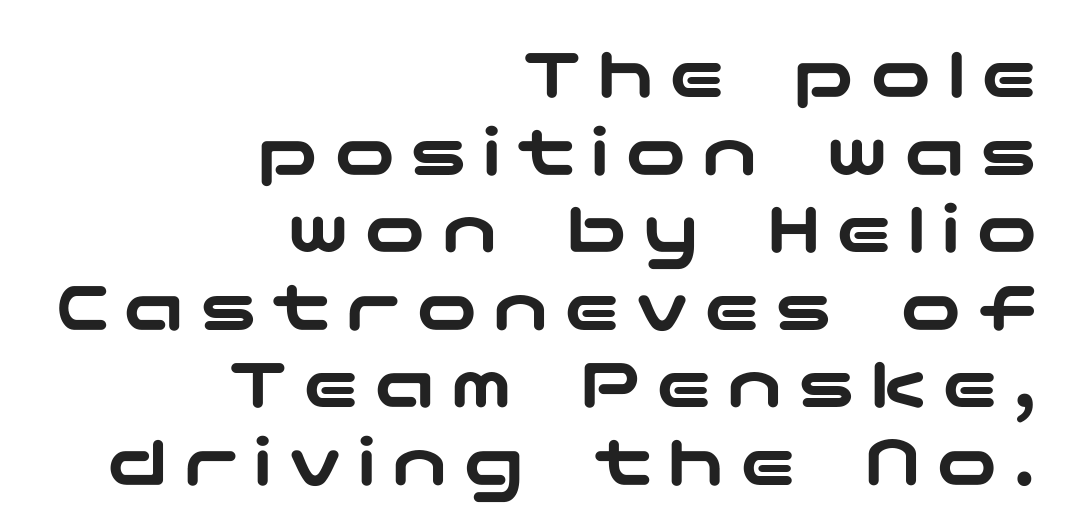
Q: Is the text italic (slanted)? A: No, it is upright.
Q: Is the typeface a serif or a sans-serif typeface? A: Sans-serif.
Q: Is the text underlined? A: No.
Q: How is the paragraph aligned? A: Right-aligned.
Q: Is the spacing between letters normal or unusually wide? A: Unusually wide.
Q: Is the spacing between lines tight, normal or loose? A: Tight.
Q: Width (condensed, normal, or wide)? A: Wide.
Q: Stroke contrast? A: Low.
Q: x-height? A: Medium.
